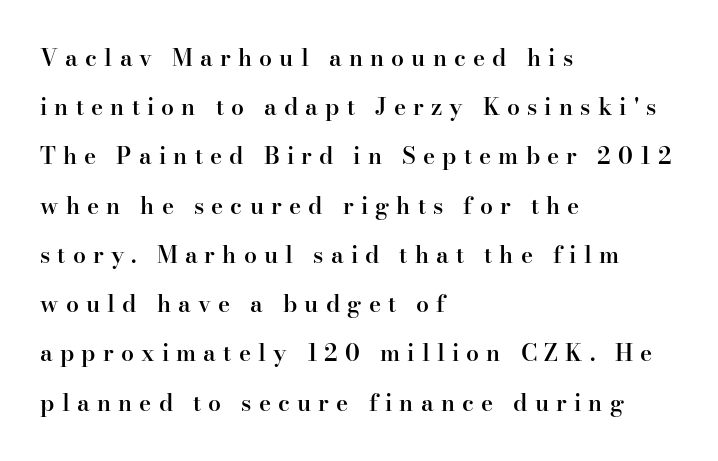
The image shows 23 px text type, upright; set left-aligned, loose line spacing (2.14x), unusually wide letter spacing (+0.31 em), not underlined.
